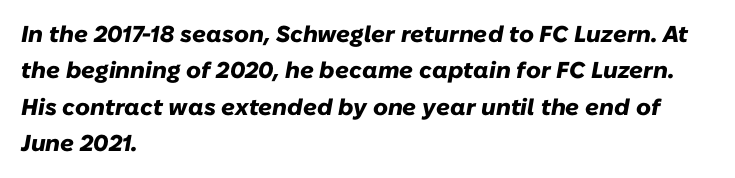
{"italic": "yes", "lean": "right", "slant_degrees": 10, "bold": "yes", "underline": "no", "align": "left", "line_spacing": "normal", "line_spacing_ratio": 1.58, "letter_spacing": "normal", "letter_spacing_em": 0.0, "glyph_px": 23}
